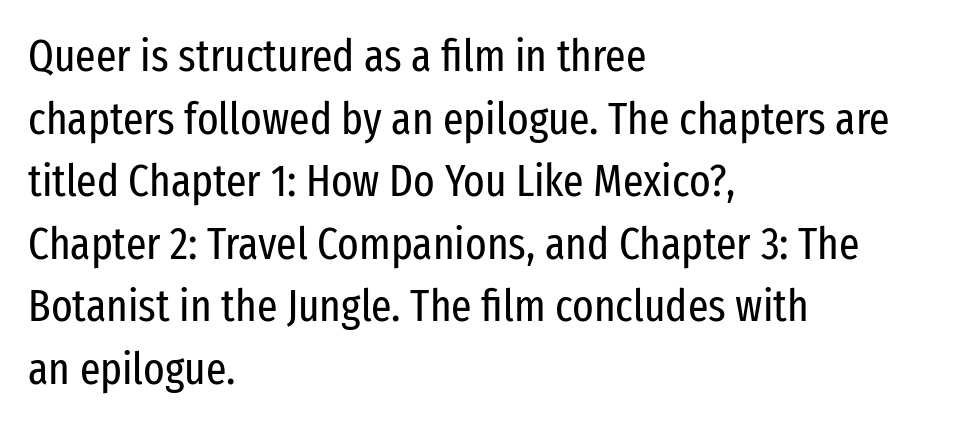
The passage shown is typed in a proportional face where columns would drift. The lines in this sample share a left origin and differ only in where they stop. A roman cut, with each character standing at attention. What kind of face is this? One without serifs — a sans. The weight would be labelled regular, book, light, or lighter still.
